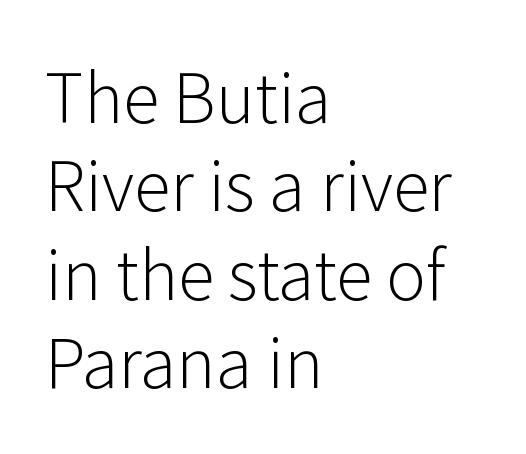
The image shows 67 px light sans-serif type, upright; set left-aligned, normal line spacing (1.32x), normal letter spacing, not underlined; low stroke contrast and a medium x-height.
